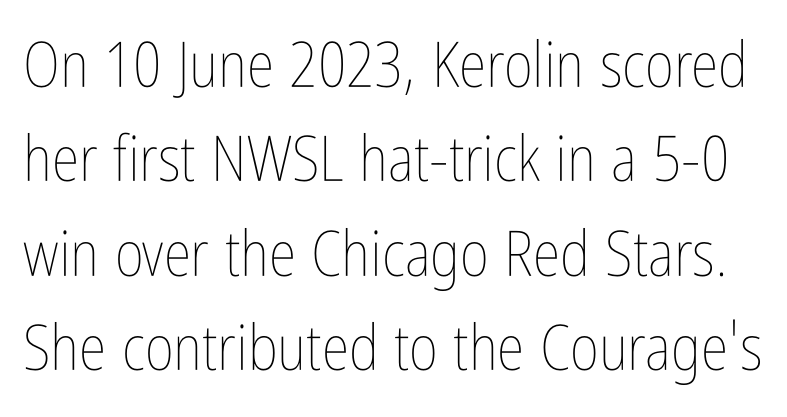
How are the letters spaced? Ordinarily, with no added tracking. Every stem runs plumb, perpendicular to the baseline. Plain, unruled lines of type. The rendering uses natural spacing where letterforms have individual widths. The weight would be labelled regular, book, light, or lighter still. Each new line begins a customary step beneath the previous one.
